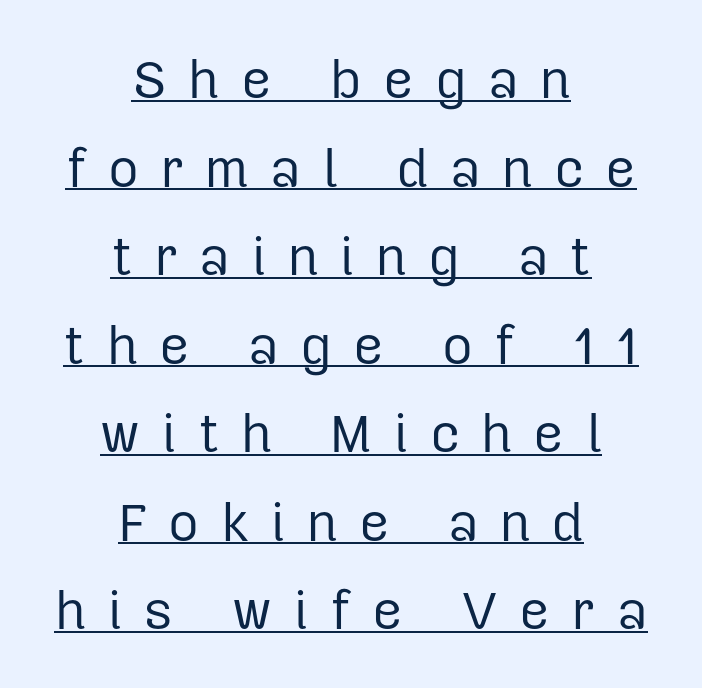
Q: Is the text bold? A: No.
Q: Is the text italic (slanted)? A: No, it is upright.
Q: Is the typeface a serif or a sans-serif typeface? A: Sans-serif.
Q: Is the text underlined? A: Yes.
Q: How is the paragraph aligned? A: Centered.
Q: Is the spacing between letters normal or unusually wide? A: Unusually wide.
Q: Is the spacing between lines tight, normal or loose? A: Normal.
Q: Width (condensed, normal, or wide)? A: Normal.
Q: Stroke contrast? A: Low.
Q: x-height? A: Medium.
Q: Monospaced? A: No.
